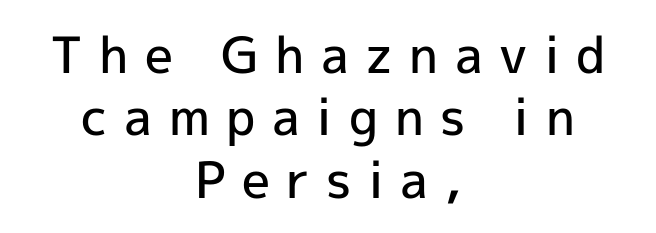
Q: Is the text bold? A: Semi-bold.
Q: Is the text italic (slanted)? A: No, it is upright.
Q: Is the typeface a serif or a sans-serif typeface? A: Sans-serif.
Q: Is the text underlined? A: No.
Q: How is the paragraph aligned? A: Centered.
Q: Is the spacing between letters normal or unusually wide? A: Unusually wide.
Q: Is the spacing between lines tight, normal or loose? A: Normal.
Q: Width (condensed, normal, or wide)? A: Normal.
Q: x-height? A: Medium.
Q: Monospaced? A: No.
